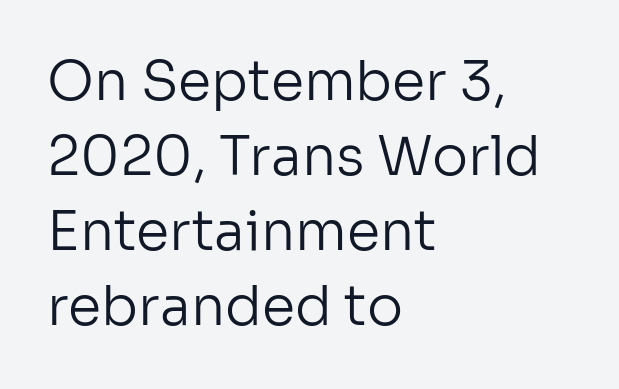
Q: Is the text bold? A: No.
Q: Is the text italic (slanted)? A: No, it is upright.
Q: Is the typeface a serif or a sans-serif typeface? A: Sans-serif.
Q: Is the text underlined? A: No.
Q: How is the paragraph aligned? A: Left-aligned.
Q: Is the spacing between letters normal or unusually wide? A: Normal.
Q: Is the spacing between lines tight, normal or loose? A: Normal.
Q: Width (condensed, normal, or wide)? A: Normal.
Q: Stroke contrast? A: Low.
Q: x-height? A: Medium.
Q: Monospaced? A: No.
